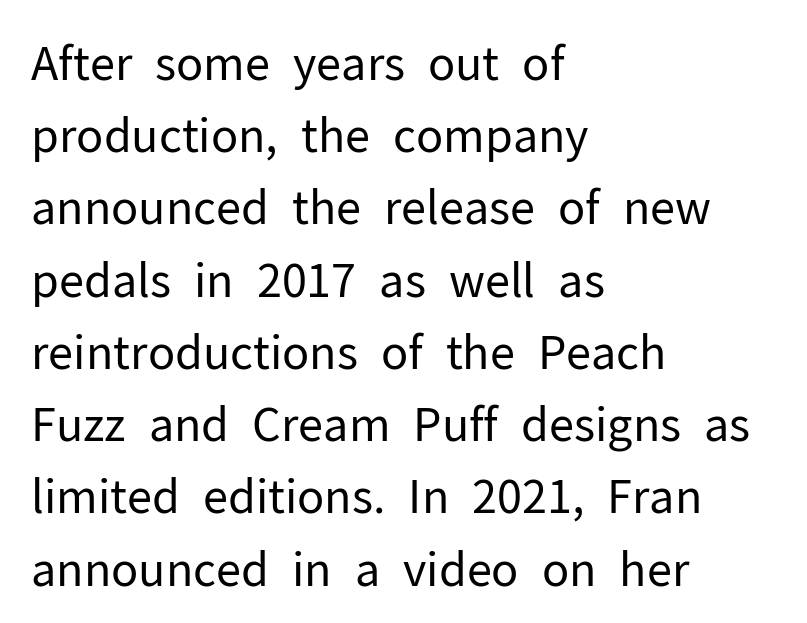
Inter-character spacing is left at the font's built-in metrics. Ordinary non-slanted type is in use. Stem width sits at or under what a default text font uses. The rendering uses a moderate line-height, typical for paragraphs.
